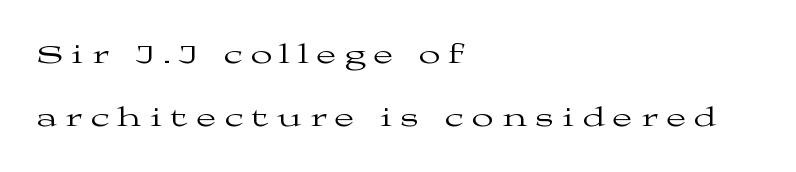
The image shows 28 px regular-weight, wide serif type, upright; set left-aligned, loose line spacing (2.25x), unusually wide letter spacing (+0.32 em), not underlined; medium stroke contrast and a medium x-height.
